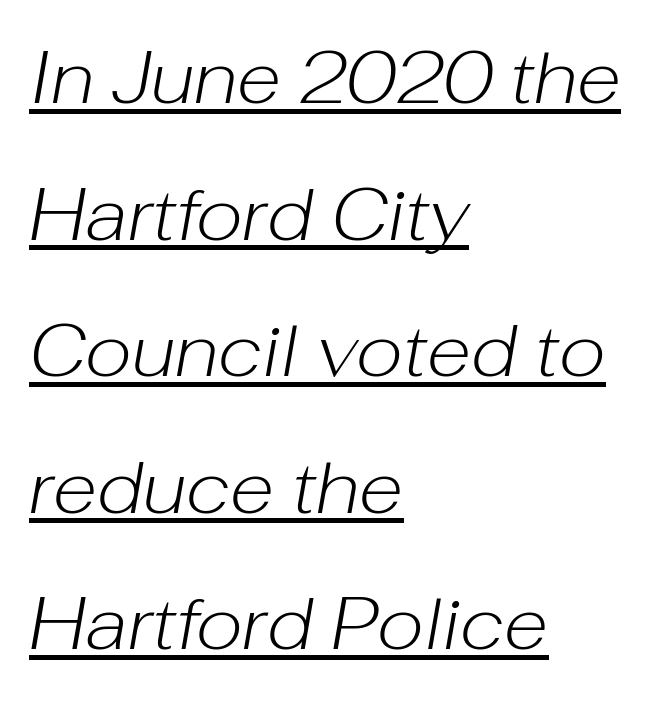
{"italic": "yes", "lean": "right", "slant_degrees": 10, "bold": "no", "weight": "light", "width": "normal", "stroke_contrast": "low", "x_height": "medium", "monospaced": "no", "underline": "yes", "align": "left", "line_spacing_ratio": 1.87, "letter_spacing": "normal", "letter_spacing_em": 0.0, "glyph_px": 73}
